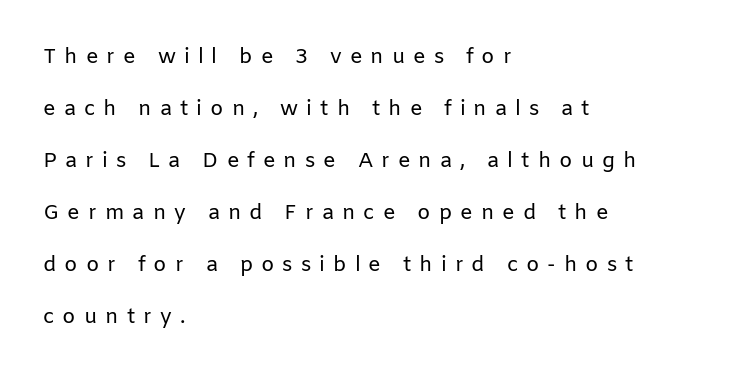
Q: Is the text bold? A: No.
Q: Is the text italic (slanted)? A: No, it is upright.
Q: Is the text underlined? A: No.
Q: How is the paragraph aligned? A: Left-aligned.
Q: Is the spacing between letters normal or unusually wide? A: Unusually wide.
Q: Is the spacing between lines tight, normal or loose? A: Loose.
